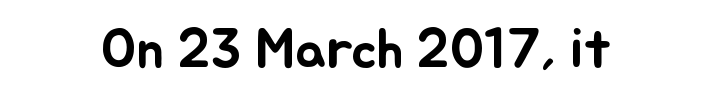
{"italic": "no", "width": "normal", "stroke_contrast": "low", "x_height": "small", "monospaced": "no", "underline": "no", "letter_spacing": "normal", "letter_spacing_em": 0.0, "glyph_px": 56}
